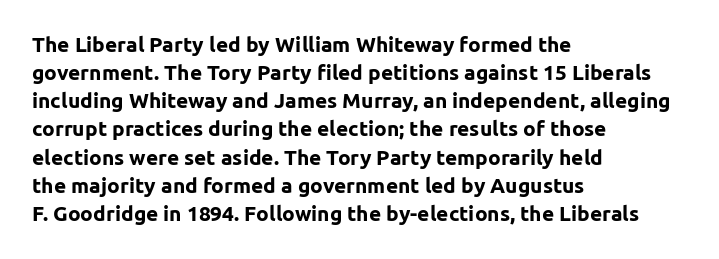
Anything drawn beneath the words? Only blank space. Evenly set lines give the paragraph a standard silhouette. In CSS terms this would be text-align: left. The font's upright variant was chosen for this text. Strokes here are thick enough to call this a true bold.
